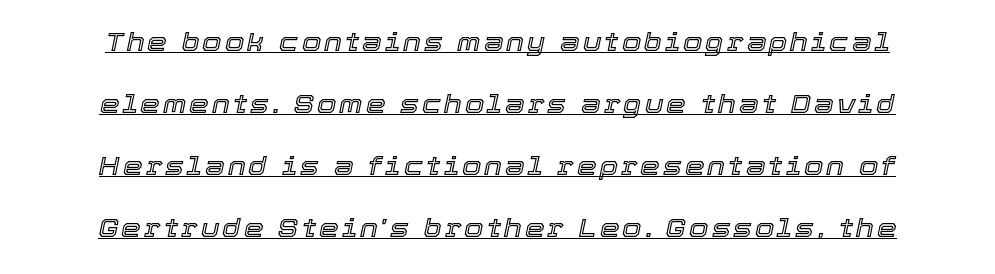
{"italic": "yes", "lean": "right", "slant_degrees": 12, "underline": "yes", "line_spacing": "loose", "line_spacing_ratio": 2.48, "glyph_px": 25}
